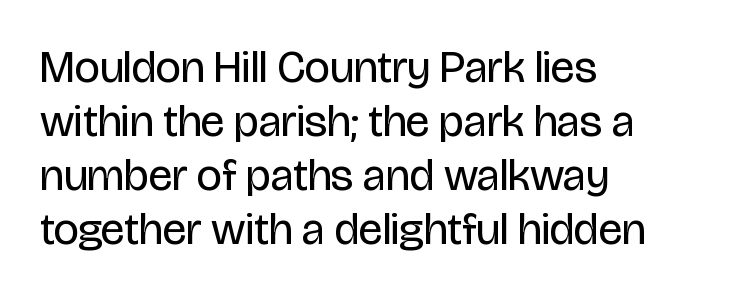
The image shows 45 px regular-weight, condensed sans-serif type, upright; set left-aligned, line spacing 1.2x, normal letter spacing, not underlined; low stroke contrast and a large x-height.
